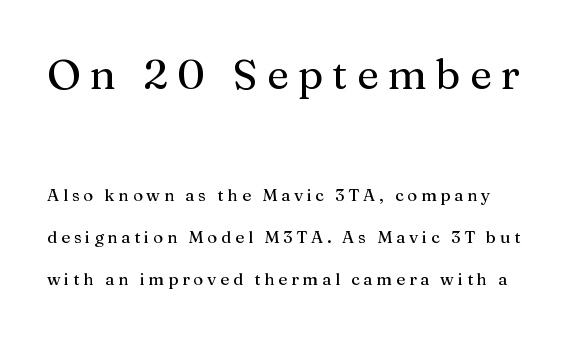
{"serif": "yes", "italic": "no", "width": "normal", "stroke_contrast": "medium", "x_height": "medium", "monospaced": "no", "underline": "no", "line_spacing": "loose", "line_spacing_ratio": 2.46, "letter_spacing": "wide", "letter_spacing_em": 0.22, "larger_block": "first", "size_ratio": 2.47, "glyph_px": 42}
